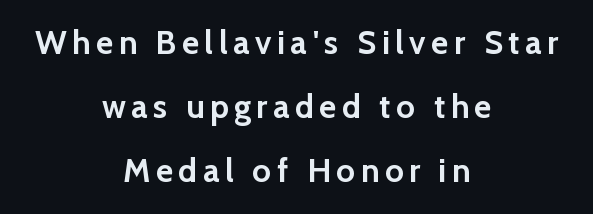
The image shows 33 px semibold sans-serif type, upright; set centered, loose line spacing (1.94x), not underlined; low stroke contrast and a medium x-height.
